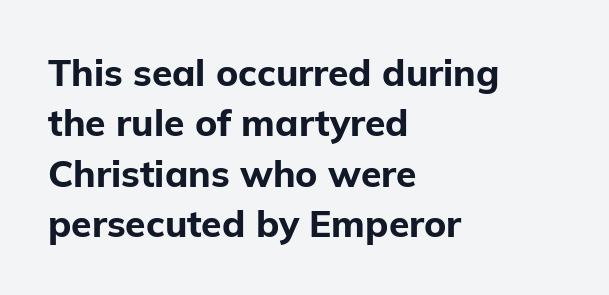
{"serif": "no", "italic": "no", "bold": "yes", "weight": "bold", "width": "normal", "stroke_contrast": "low", "x_height": "medium", "monospaced": "no", "underline": "no", "align": "left", "line_spacing": "normal", "line_spacing_ratio": 1.36, "letter_spacing": "normal", "letter_spacing_em": 0.0, "glyph_px": 37}
